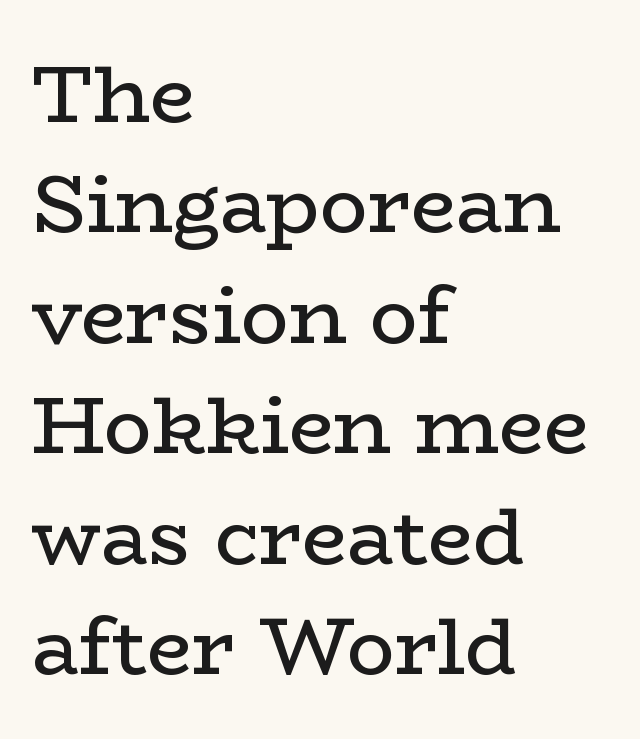
These lines were composed using upright roman letters. The strokes are not fattened; the text isn't bold. Layout note: lines flush left. Unlike a clean sans, this face finishes its strokes with serifs.
